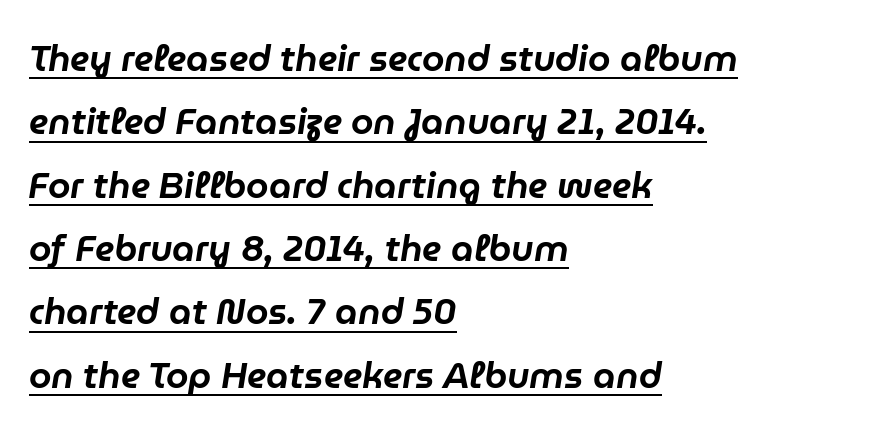
Is this a fixed-width face? No — the glyphs have proportional, varying widths. If you drew a line through each stem, it would be angled. Here the glyphs are tracked normally, forming tight word shapes. Horizontally, the lines are justified to the leading edge only. Check the space under the baseline: a stroke is drawn there.
